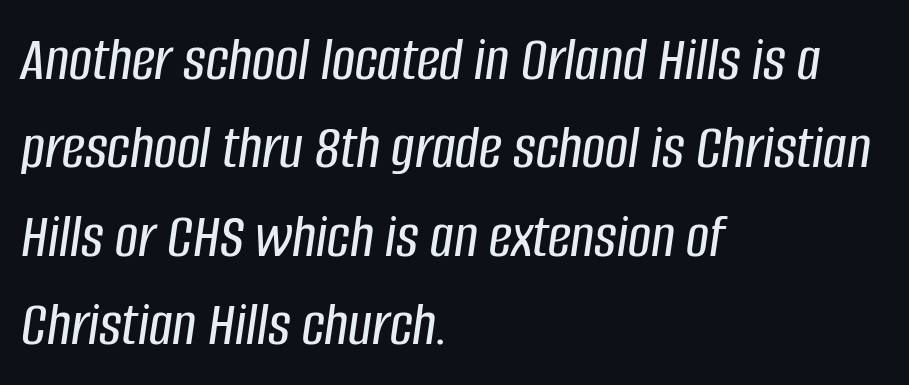
{"italic": "yes", "lean": "right", "slant_degrees": 8, "width": "condensed", "stroke_contrast": "low", "x_height": "large", "monospaced": "no", "underline": "no", "align": "left", "line_spacing": "normal", "line_spacing_ratio": 1.38, "letter_spacing": "normal", "letter_spacing_em": 0.0, "glyph_px": 64}
